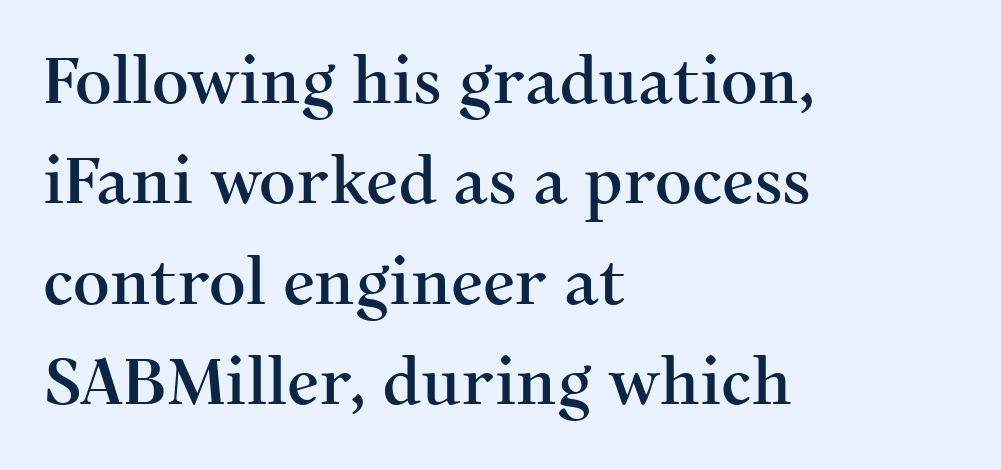
Q: Is the text italic (slanted)? A: No, it is upright.
Q: Is the typeface a serif or a sans-serif typeface? A: Serif.
Q: Is the text underlined? A: No.
Q: How is the paragraph aligned? A: Left-aligned.
Q: Is the spacing between letters normal or unusually wide? A: Normal.
Q: Is the spacing between lines tight, normal or loose? A: Normal.
Q: Width (condensed, normal, or wide)? A: Normal.
Q: Stroke contrast? A: Medium.
Q: x-height? A: Medium.
Q: Monospaced? A: No.
